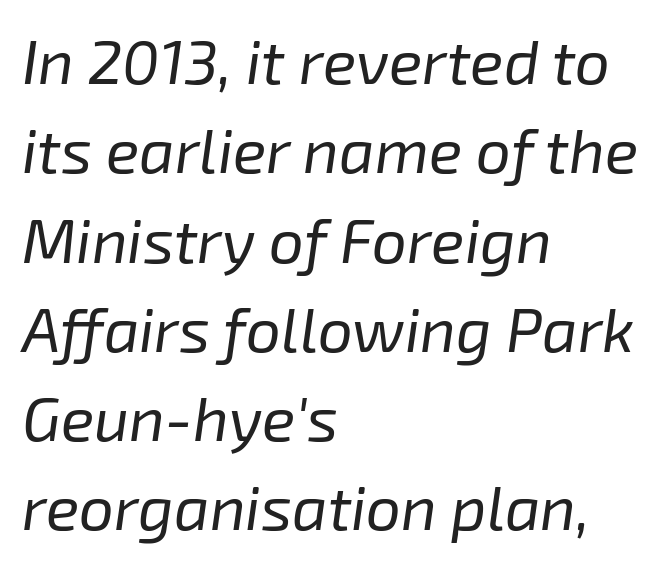
The image shows 62 px regular-weight type, italic (leaning right); set left-aligned, normal line spacing (1.44x), normal letter spacing, not underlined; low stroke contrast and a medium x-height.
